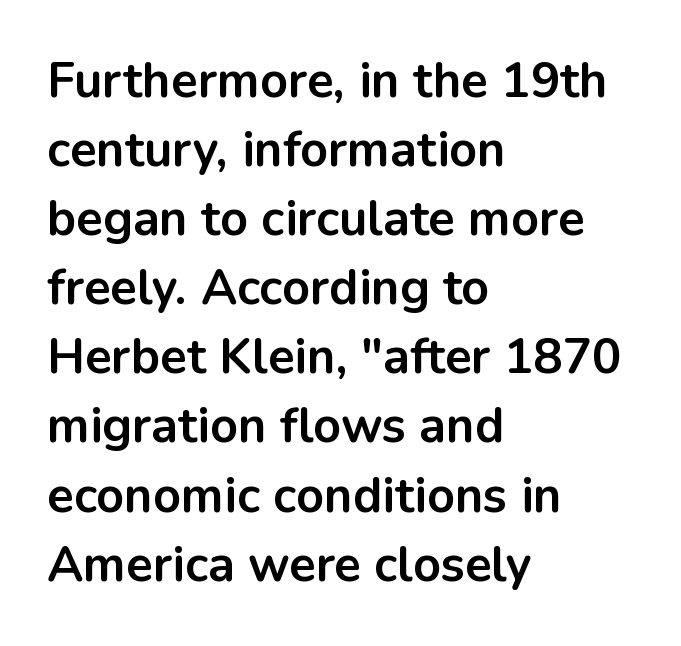
Q: Is the text bold? A: Yes.
Q: Is the text italic (slanted)? A: No, it is upright.
Q: Is the typeface a serif or a sans-serif typeface? A: Sans-serif.
Q: Is the text underlined? A: No.
Q: How is the paragraph aligned? A: Left-aligned.
Q: Is the spacing between letters normal or unusually wide? A: Normal.
Q: Is the spacing between lines tight, normal or loose? A: Normal.
Q: Width (condensed, normal, or wide)? A: Normal.
Q: Stroke contrast? A: Low.
Q: x-height? A: Medium.
Q: Monospaced? A: No.
